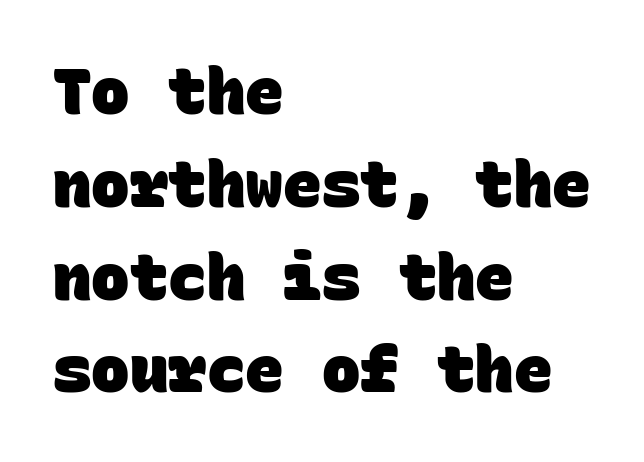
Q: Is the text bold? A: Yes.
Q: Is the typeface a serif or a sans-serif typeface? A: Sans-serif.
Q: Is the text underlined? A: No.
Q: How is the paragraph aligned? A: Left-aligned.
Q: Is the spacing between letters normal or unusually wide? A: Normal.
Q: Is the spacing between lines tight, normal or loose? A: Normal.
Q: Width (condensed, normal, or wide)? A: Normal.
Q: Stroke contrast? A: Low.
Q: x-height? A: Large.
Q: Monospaced? A: Yes.
